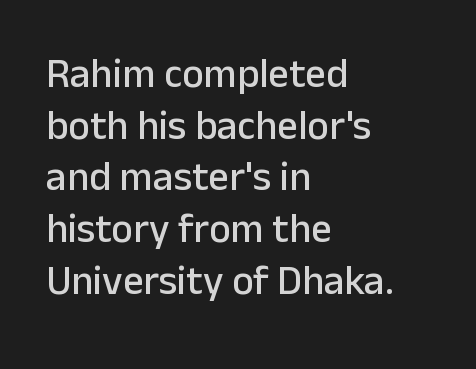
The image shows 41 px sans-serif type, upright; set left-aligned, normal line spacing (1.26x), normal letter spacing, not underlined; low stroke contrast and a medium x-height.
